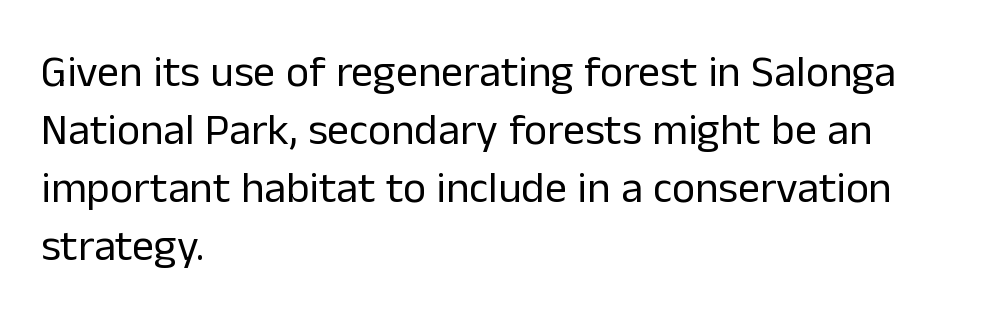
The image shows 44 px regular-weight sans-serif type, upright; set left-aligned, normal line spacing (1.32x), normal letter spacing, not underlined; low stroke contrast and a medium x-height.
